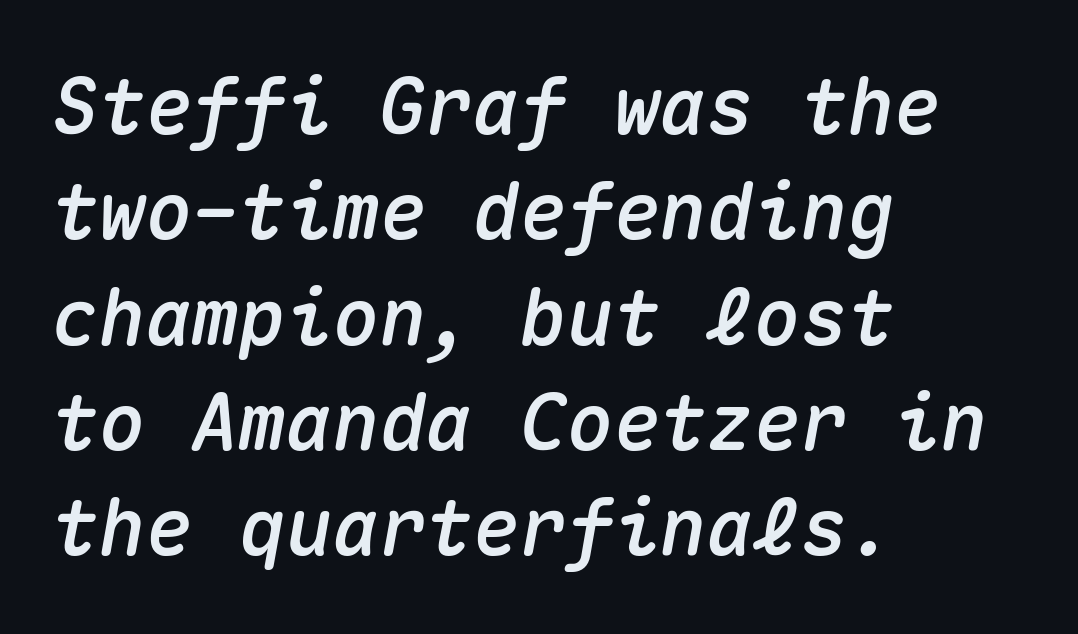
{"italic": "yes", "lean": "right", "slant_degrees": 10, "width": "normal", "stroke_contrast": "medium", "x_height": "medium", "monospaced": "yes", "underline": "no", "align": "left", "line_spacing": "normal", "line_spacing_ratio": 1.35, "letter_spacing": "normal", "letter_spacing_em": 0.0, "glyph_px": 78}
